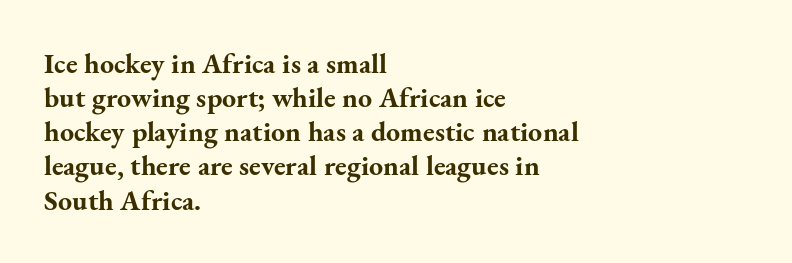
Notice how thick the strokes are: this is what a full bold looks like. Old-style or modern, the face here clearly has serifs. These lines are set flush left with a ragged right edge. Compared with typical body copy, the letter spacing here is the same.
